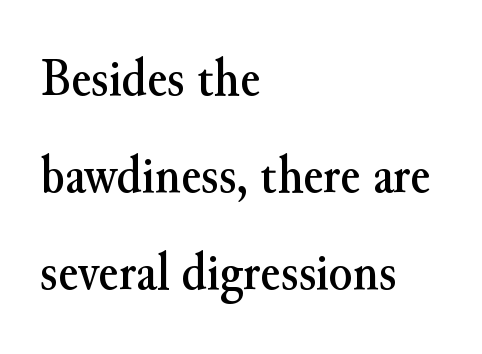
Q: Is the text italic (slanted)? A: No, it is upright.
Q: Is the typeface a serif or a sans-serif typeface? A: Serif.
Q: Is the text underlined? A: No.
Q: How is the paragraph aligned? A: Left-aligned.
Q: Is the spacing between letters normal or unusually wide? A: Normal.
Q: Width (condensed, normal, or wide)? A: Normal.
Q: Stroke contrast? A: Medium.
Q: x-height? A: Small.
Q: Monospaced? A: No.
